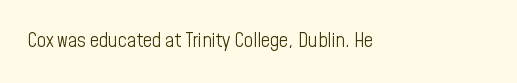
{"italic": "no", "bold": "no", "underline": "no", "align": "left", "letter_spacing": "normal", "letter_spacing_em": 0.0, "glyph_px": 20}
